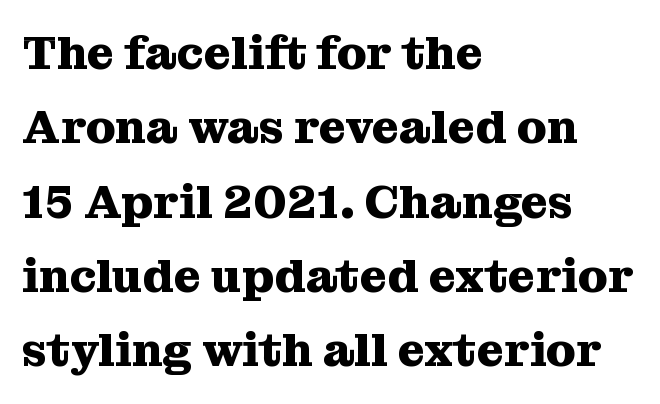
The image shows 47 px heavy serif type, upright; set left-aligned, normal line spacing (1.58x), normal letter spacing, not underlined; medium stroke contrast and a medium x-height.
